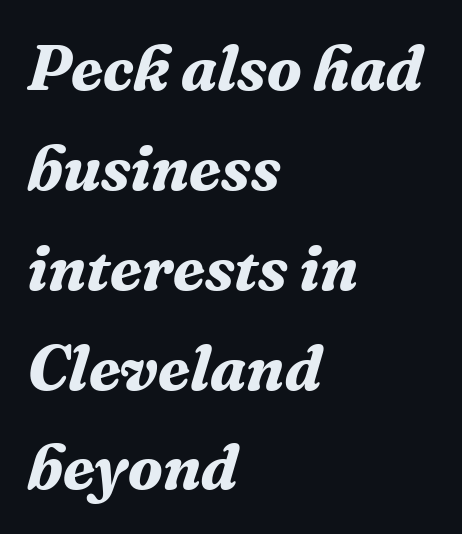
{"serif": "yes", "italic": "yes", "lean": "right", "slant_degrees": 16, "bold": "yes", "weight": "bold", "width": "normal", "stroke_contrast": "medium", "x_height": "medium", "monospaced": "no", "underline": "no", "align": "left", "line_spacing": "normal", "line_spacing_ratio": 1.56, "letter_spacing": "normal", "letter_spacing_em": 0.0, "glyph_px": 64}
